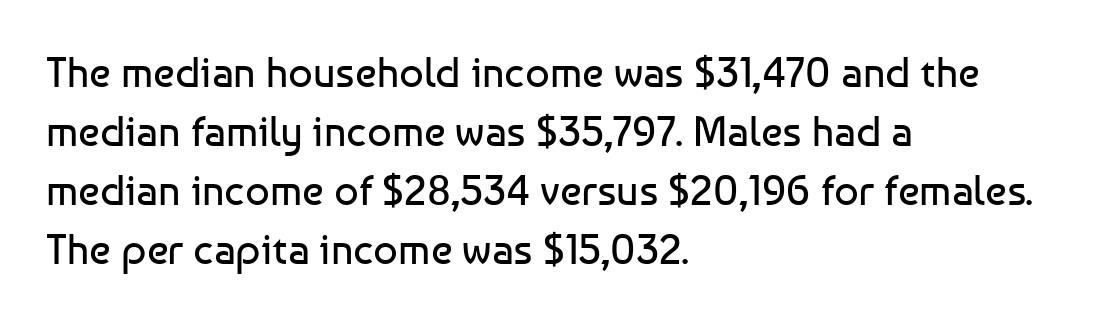
The typeface has the unassuming heft of standard copy or less. Designer's note — italics off, roman on. Is there much room between lines? A standard amount, neither cramped nor airy. No extra tracking has been applied to these lines. These lines are composed in type without serifs.
